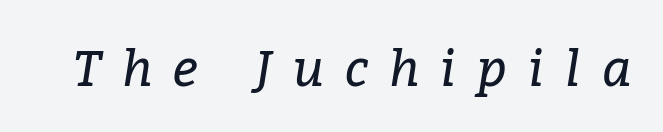
Looks like regular typesetting: each glyph gets only the width it needs. The horizontal fit of the characters is loose and conspicuously gappy. Rendered with sloped, italic letterforms. Beneath every word, the page is bare.
